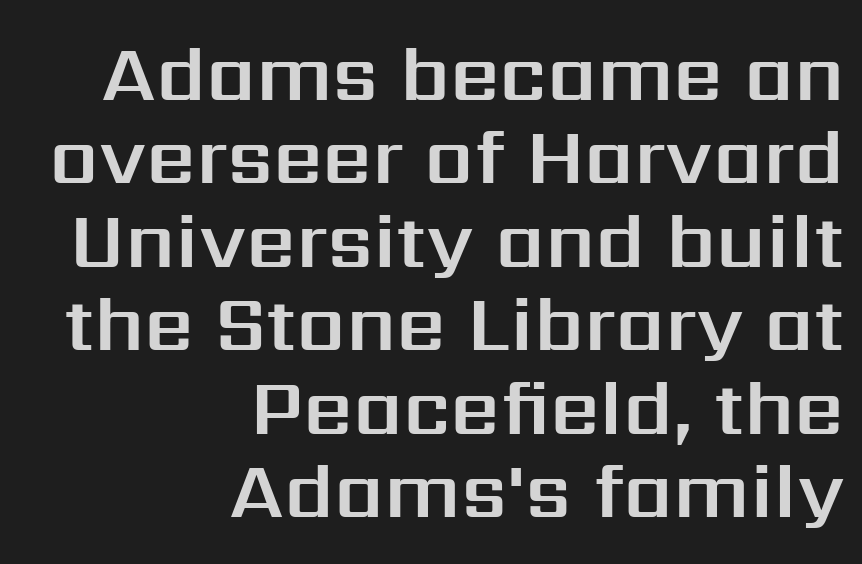
Q: Is the text italic (slanted)? A: No, it is upright.
Q: Is the typeface a serif or a sans-serif typeface? A: Sans-serif.
Q: Is the text underlined? A: No.
Q: How is the paragraph aligned? A: Right-aligned.
Q: Is the spacing between letters normal or unusually wide? A: Normal.
Q: Is the spacing between lines tight, normal or loose? A: Tight.
Q: Width (condensed, normal, or wide)? A: Normal.
Q: Stroke contrast? A: Medium.
Q: x-height? A: Medium.
Q: Monospaced? A: No.
